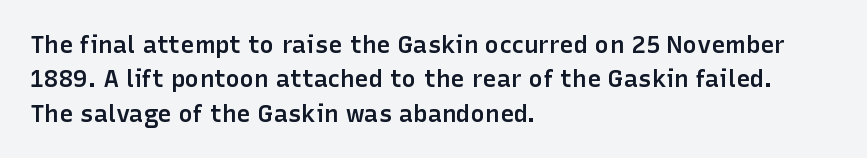
{"italic": "no", "bold": "semi", "underline": "no", "align": "left", "line_spacing": "normal", "line_spacing_ratio": 1.43, "letter_spacing": "normal", "letter_spacing_em": 0.0, "glyph_px": 24}
